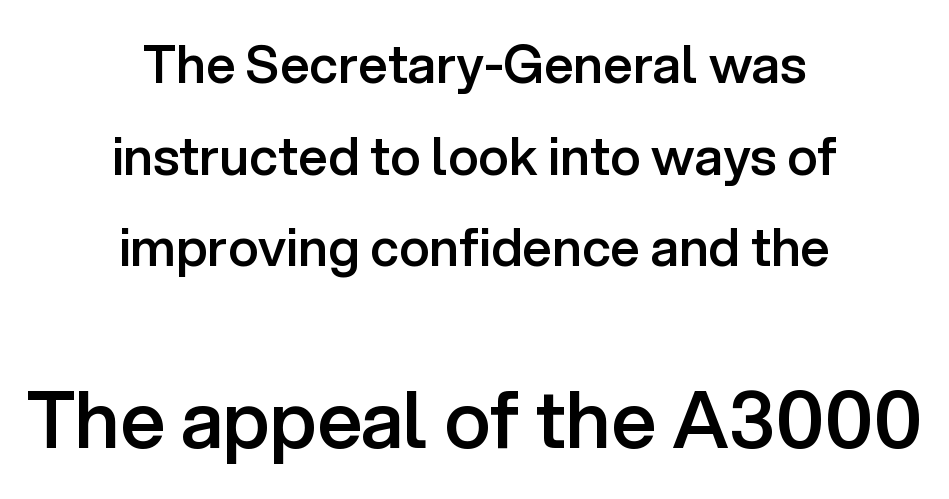
Q: Is the text bold? A: Semi-bold.
Q: Is the text italic (slanted)? A: No, it is upright.
Q: Is the typeface a serif or a sans-serif typeface? A: Sans-serif.
Q: Is the text underlined? A: No.
Q: How is the paragraph aligned? A: Centered.
Q: Is the spacing between letters normal or unusually wide? A: Normal.
Q: Which block of text is set in a larger size, the first (top) or the second (bottom)? A: The second (bottom) one.
Q: Width (condensed, normal, or wide)? A: Normal.
Q: Stroke contrast? A: Low.
Q: x-height? A: Medium.
Q: Monospaced? A: No.
